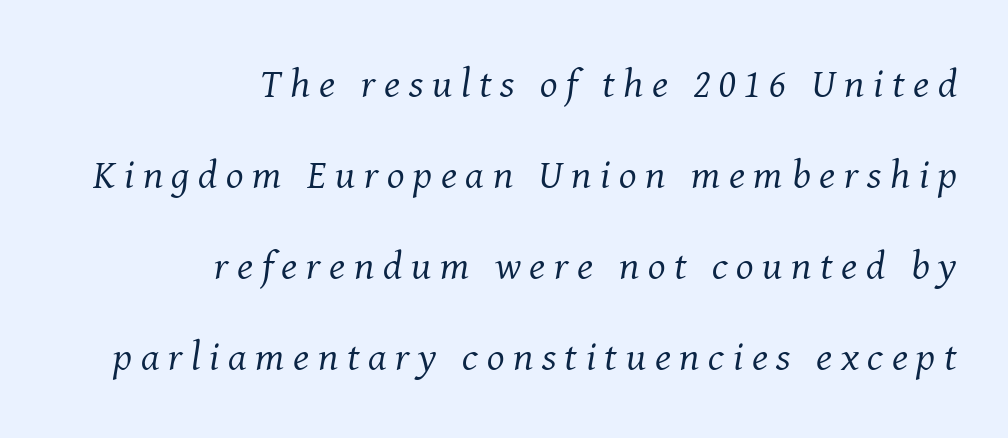
The image shows 41 px regular-weight serif type, italic (leaning right); set right-aligned, loose line spacing (2.22x), unusually wide letter spacing (+0.21 em), not underlined; medium stroke contrast and a medium x-height.
